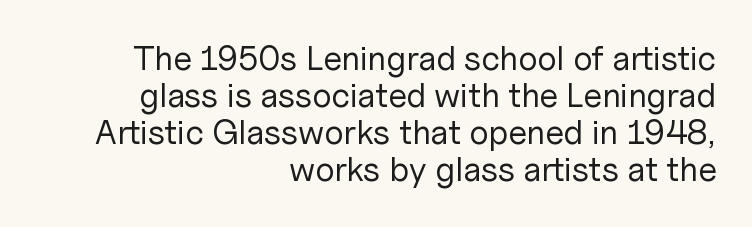
The image shows 34 px regular-weight sans-serif type, upright; set right-aligned, tight line spacing (1.09x), normal letter spacing, not underlined; low stroke contrast and a medium x-height.
